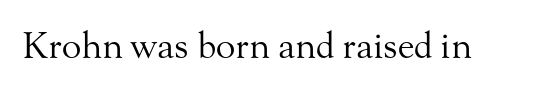
The image shows 36 px regular-weight serif type, upright; set normal letter spacing, not underlined; medium stroke contrast and a small x-height.
